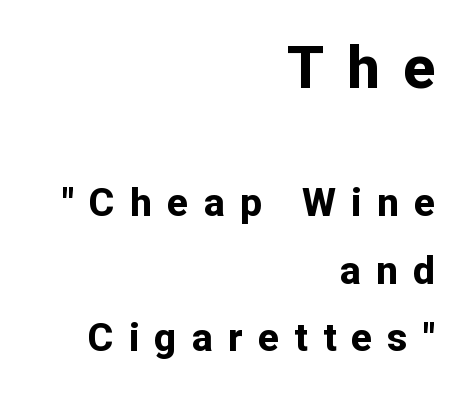
{"serif": "no", "italic": "no", "bold": "yes", "weight": "bold", "width": "normal", "stroke_contrast": "low", "x_height": "medium", "monospaced": "no", "underline": "no", "align": "right", "line_spacing_ratio": 1.73, "letter_spacing": "wide", "letter_spacing_em": 0.39, "larger_block": "first", "size_ratio": 1.51, "glyph_px": 59}
